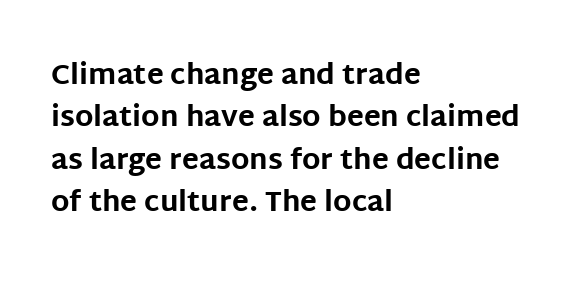
{"serif": "no", "italic": "no", "bold": "yes", "weight": "bold", "width": "normal", "stroke_contrast": "low", "x_height": "large", "monospaced": "no", "underline": "no", "align": "left", "line_spacing": "normal", "line_spacing_ratio": 1.51, "letter_spacing": "normal", "letter_spacing_em": 0.0, "glyph_px": 28}
